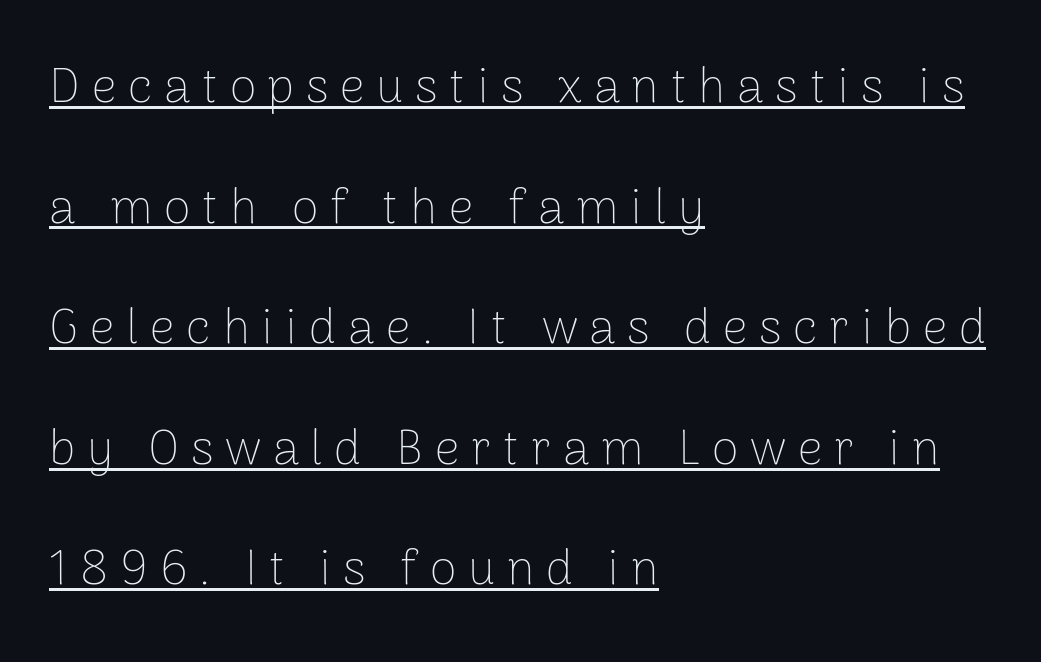
The image shows 49 px thin sans-serif type, upright; set left-aligned, loose line spacing (2.46x), unusually wide letter spacing (+0.24 em), underlined; low stroke contrast and a medium x-height.
